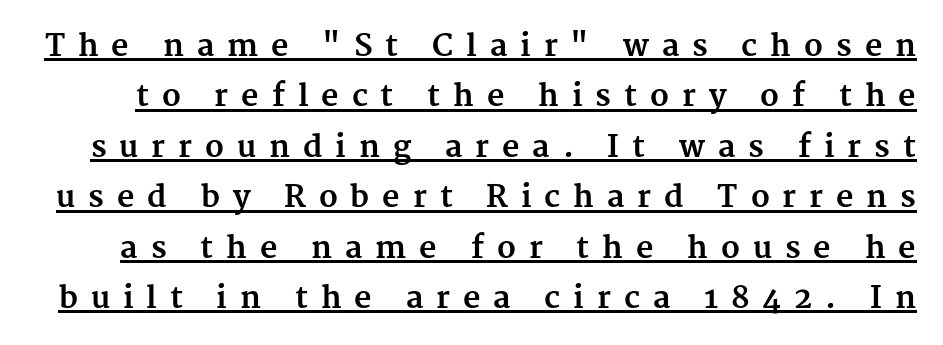
The image shows 30 px bold serif type, upright; set normal line spacing (1.68x), unusually wide letter spacing (+0.43 em), underlined; medium stroke contrast and a medium x-height.
